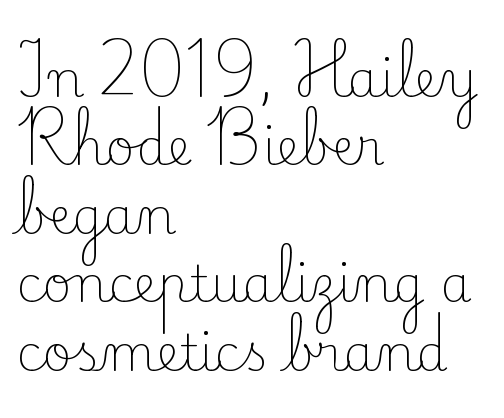
Q: Is the text bold? A: No.
Q: Is the text italic (slanted)? A: No, it is upright.
Q: Is the typeface a serif or a sans-serif typeface? A: Serif.
Q: Is the text underlined? A: No.
Q: How is the paragraph aligned? A: Left-aligned.
Q: Is the spacing between letters normal or unusually wide? A: Normal.
Q: Is the spacing between lines tight, normal or loose? A: Normal.
Q: Width (condensed, normal, or wide)? A: Normal.
Q: Stroke contrast? A: Low.
Q: x-height? A: Small.
Q: Monospaced? A: No.
